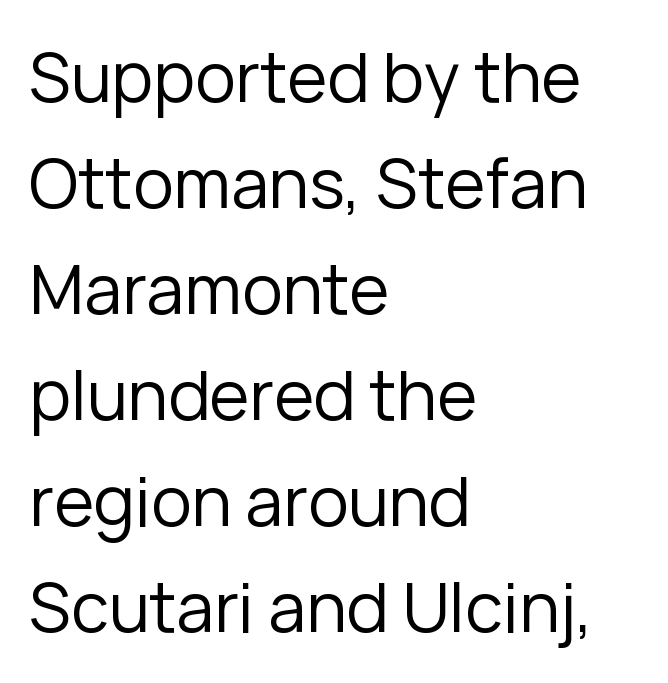
Q: Is the text bold? A: No.
Q: Is the text italic (slanted)? A: No, it is upright.
Q: Is the typeface a serif or a sans-serif typeface? A: Sans-serif.
Q: Is the text underlined? A: No.
Q: How is the paragraph aligned? A: Left-aligned.
Q: Is the spacing between letters normal or unusually wide? A: Normal.
Q: Is the spacing between lines tight, normal or loose? A: Normal.
Q: Width (condensed, normal, or wide)? A: Normal.
Q: Stroke contrast? A: Low.
Q: x-height? A: Medium.
Q: Monospaced? A: No.
